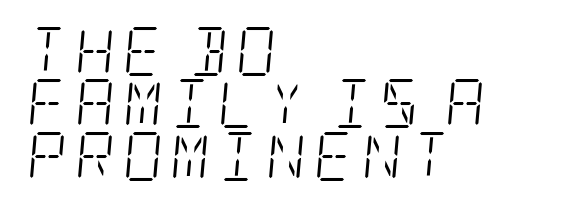
Q: Is the text bold? A: No.
Q: Is the text italic (slanted)? A: Yes, it leans right by about 5 degrees.
Q: Is the typeface a serif or a sans-serif typeface? A: Serif.
Q: Is the text underlined? A: No.
Q: How is the paragraph aligned? A: Left-aligned.
Q: Is the spacing between lines tight, normal or loose? A: Tight.
Q: Width (condensed, normal, or wide)? A: Condensed.
Q: Stroke contrast? A: Low.
Q: x-height? A: Large.
